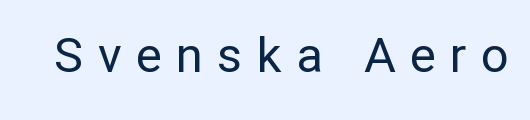
Q: Is the text bold? A: No.
Q: Is the text italic (slanted)? A: No, it is upright.
Q: Is the typeface a serif or a sans-serif typeface? A: Sans-serif.
Q: Is the text underlined? A: No.
Q: Is the spacing between letters normal or unusually wide? A: Unusually wide.
Q: Width (condensed, normal, or wide)? A: Normal.
Q: Stroke contrast? A: Low.
Q: x-height? A: Medium.
Q: Monospaced? A: No.
